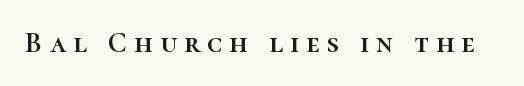
The image shows 29 px text type, upright; set unusually wide letter spacing (+0.25 em), not underlined; high stroke contrast and a medium x-height.
